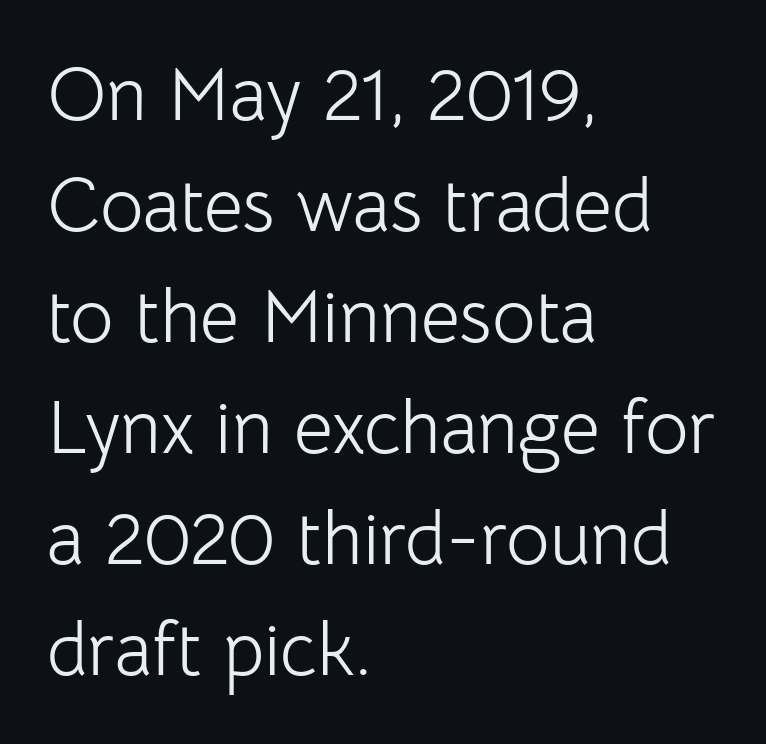
Q: Is the text bold? A: No.
Q: Is the text italic (slanted)? A: No, it is upright.
Q: Is the typeface a serif or a sans-serif typeface? A: Sans-serif.
Q: Is the text underlined? A: No.
Q: How is the paragraph aligned? A: Left-aligned.
Q: Is the spacing between letters normal or unusually wide? A: Normal.
Q: Is the spacing between lines tight, normal or loose? A: Normal.
Q: Width (condensed, normal, or wide)? A: Normal.
Q: Stroke contrast? A: Low.
Q: x-height? A: Medium.
Q: Monospaced? A: No.
